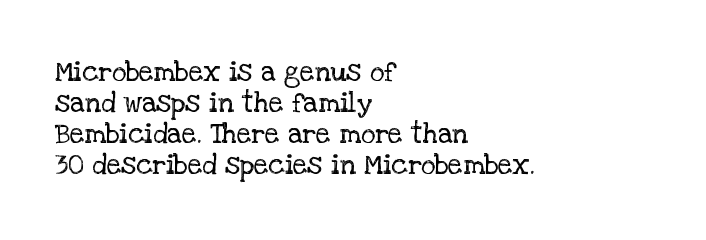
Q: Is the text bold? A: No.
Q: Is the text italic (slanted)? A: No, it is upright.
Q: Is the typeface a serif or a sans-serif typeface? A: Serif.
Q: Is the text underlined? A: No.
Q: How is the paragraph aligned? A: Left-aligned.
Q: Is the spacing between letters normal or unusually wide? A: Normal.
Q: Is the spacing between lines tight, normal or loose? A: Tight.
Q: Width (condensed, normal, or wide)? A: Normal.
Q: Stroke contrast? A: Low.
Q: x-height? A: Large.
Q: Monospaced? A: No.
